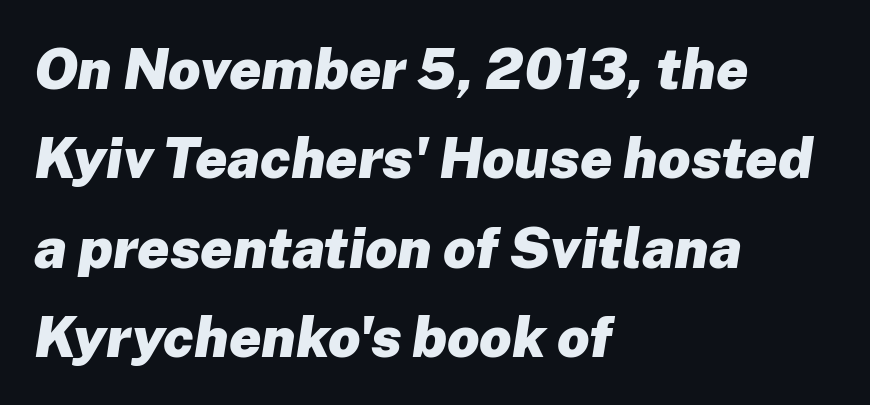
How would I describe the line gaps? Plain and ordinary. What weight is shown? A full bold with thick strokes. The words here are not underlined. Inter-character spacing is left at the font's built-in metrics. Proportional: the letters do not fall into vertical columns.
